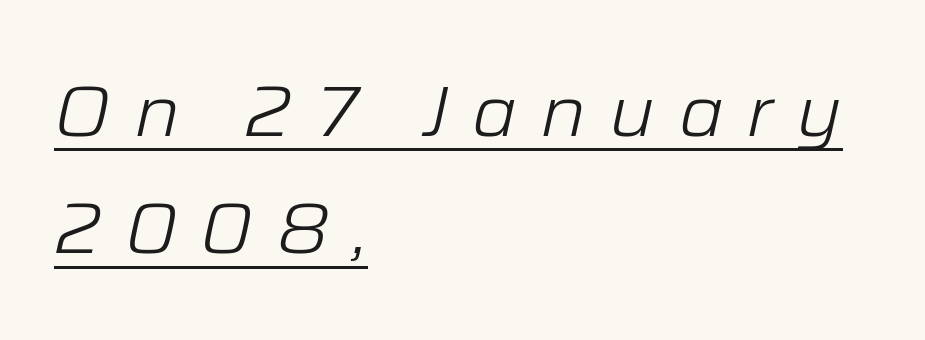
{"italic": "yes", "lean": "right", "slant_degrees": 12, "bold": "no", "weight": "light", "width": "normal", "stroke_contrast": "low", "x_height": "medium", "monospaced": "no", "underline": "yes", "align": "left", "line_spacing": "normal", "line_spacing_ratio": 1.63, "letter_spacing": "wide", "letter_spacing_em": 0.32, "glyph_px": 72}
